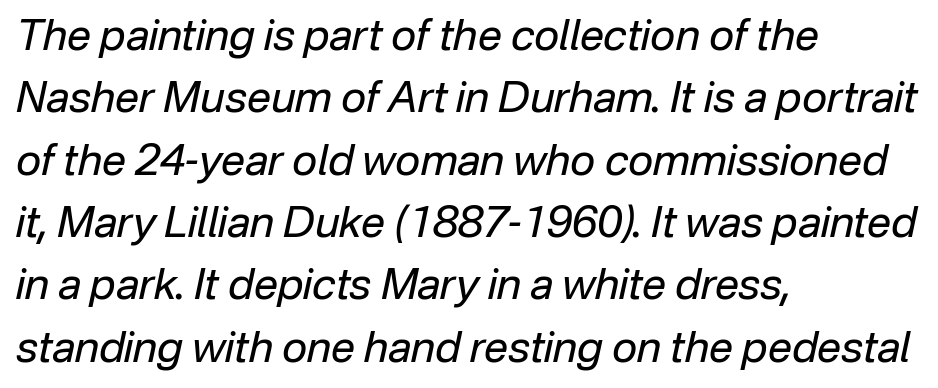
Typeset ragged right — the left edge is the straight one. Looking at the ascenders, they clearly lean. On a weight scale, this lands at 450 or below. Characters follow at the spacing the type designer built in. The line-height multiplier appears to be the usual default.
